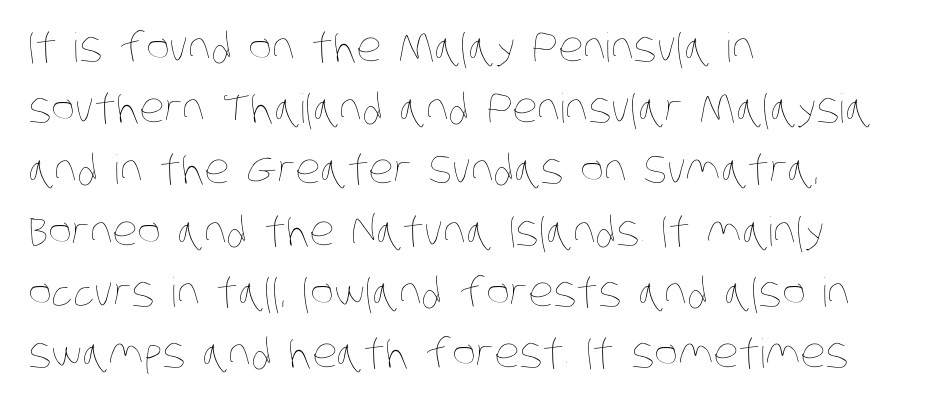
The image shows 40 px thin, condensed type; set left-aligned, normal line spacing (1.53x), normal letter spacing, not underlined; low stroke contrast and a large x-height.
